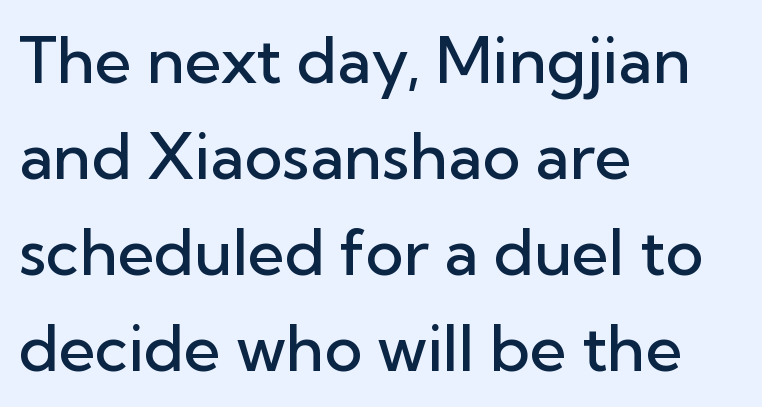
The image shows 64 px semibold sans-serif type, upright; set left-aligned, normal line spacing (1.5x), normal letter spacing, not underlined; low stroke contrast and a medium x-height.
